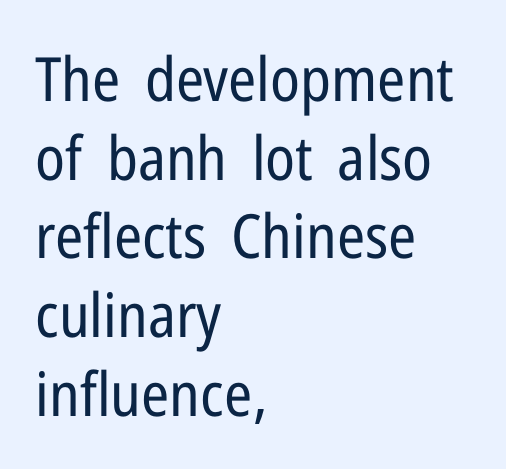
Q: Is the text bold? A: No.
Q: Is the text italic (slanted)? A: No, it is upright.
Q: Is the typeface a serif or a sans-serif typeface? A: Sans-serif.
Q: Is the text underlined? A: No.
Q: How is the paragraph aligned? A: Left-aligned.
Q: Is the spacing between letters normal or unusually wide? A: Normal.
Q: Is the spacing between lines tight, normal or loose? A: Normal.
Q: Width (condensed, normal, or wide)? A: Condensed.
Q: Stroke contrast? A: Low.
Q: x-height? A: Medium.
Q: Monospaced? A: No.
